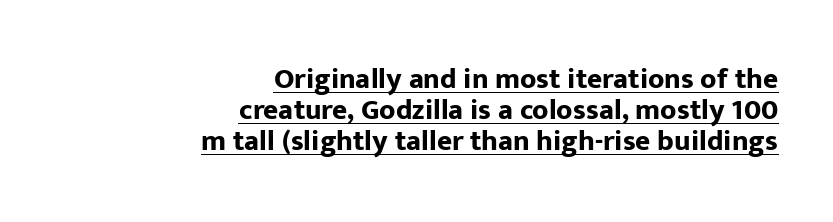
The image shows 29 px bold sans-serif type, upright; set right-aligned, tight line spacing (1.07x), normal letter spacing, underlined; low stroke contrast and a medium x-height.
